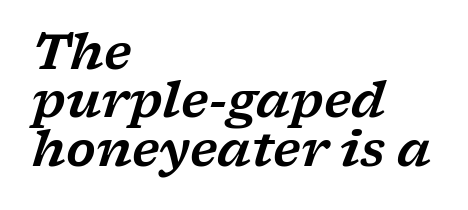
One glance says dense: line gaps are narrower than usual. Beneath every word, the page is bare. The tracking reads as untouched default to a designer's eye. The text carries the slant typical of an italic or oblique font. Varying glyph widths throughout — classic text-font behaviour. Typographically, this falls in the serif category.
